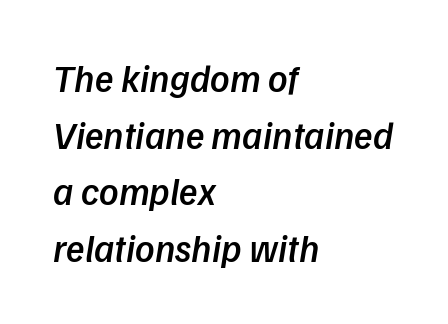
The image shows 38 px semibold sans-serif type; set left-aligned, normal line spacing (1.49x), normal letter spacing, not underlined; low stroke contrast and a medium x-height.
